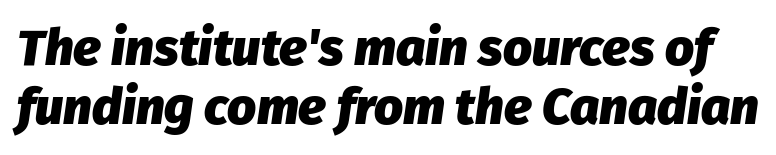
Q: Is the text bold? A: Yes.
Q: Is the text italic (slanted)? A: Yes, it leans right by about 8 degrees.
Q: Is the text underlined? A: No.
Q: Is the spacing between letters normal or unusually wide? A: Normal.
Q: Is the spacing between lines tight, normal or loose? A: Tight.
Q: Width (condensed, normal, or wide)? A: Normal.
Q: Stroke contrast? A: Low.
Q: x-height? A: Medium.
Q: Monospaced? A: No.
